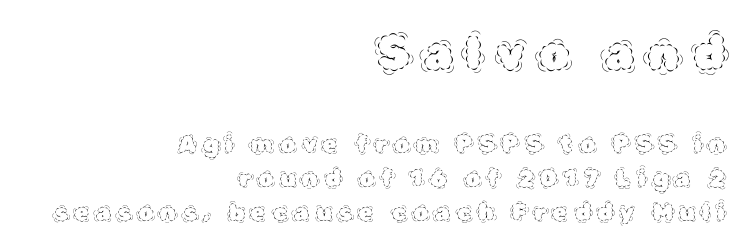
The image shows 46 px thin type, upright; set right-aligned, normal line spacing (1.48x), unusually wide letter spacing (+0.31 em), not underlined; the first (top) block is 2.0x larger; a large x-height.
